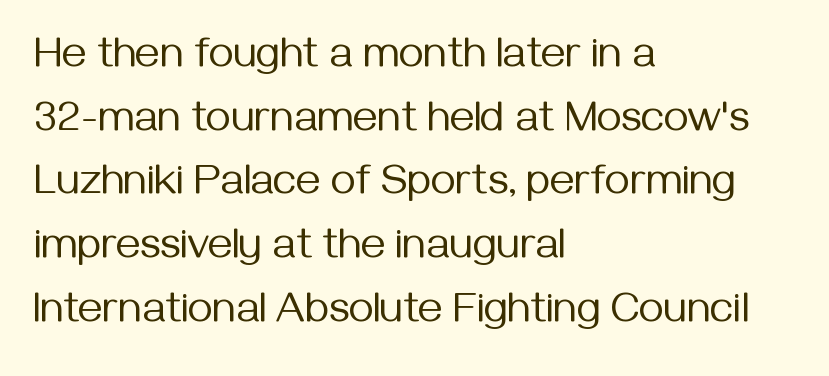
Q: Is the text bold? A: No.
Q: Is the text italic (slanted)? A: No, it is upright.
Q: Is the typeface a serif or a sans-serif typeface? A: Sans-serif.
Q: Is the text underlined? A: No.
Q: How is the paragraph aligned? A: Left-aligned.
Q: Is the spacing between letters normal or unusually wide? A: Normal.
Q: Is the spacing between lines tight, normal or loose? A: Normal.
Q: Width (condensed, normal, or wide)? A: Normal.
Q: Stroke contrast? A: Medium.
Q: x-height? A: Medium.
Q: Monospaced? A: No.
